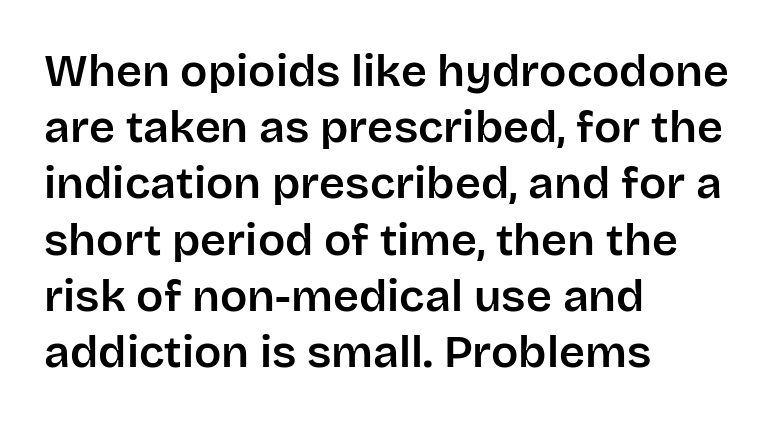
Q: Is the text italic (slanted)? A: No, it is upright.
Q: Is the typeface a serif or a sans-serif typeface? A: Sans-serif.
Q: Is the text underlined? A: No.
Q: How is the paragraph aligned? A: Left-aligned.
Q: Is the spacing between letters normal or unusually wide? A: Normal.
Q: Is the spacing between lines tight, normal or loose? A: Normal.
Q: Width (condensed, normal, or wide)? A: Normal.
Q: Stroke contrast? A: Low.
Q: x-height? A: Large.
Q: Monospaced? A: No.
